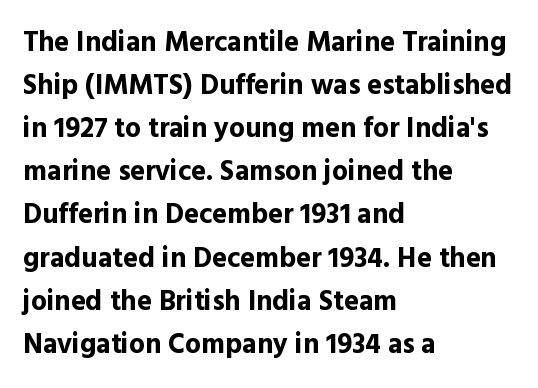
The image shows 28 px bold sans-serif type, upright; set left-aligned, normal line spacing (1.54x), normal letter spacing, not underlined; a medium x-height.
